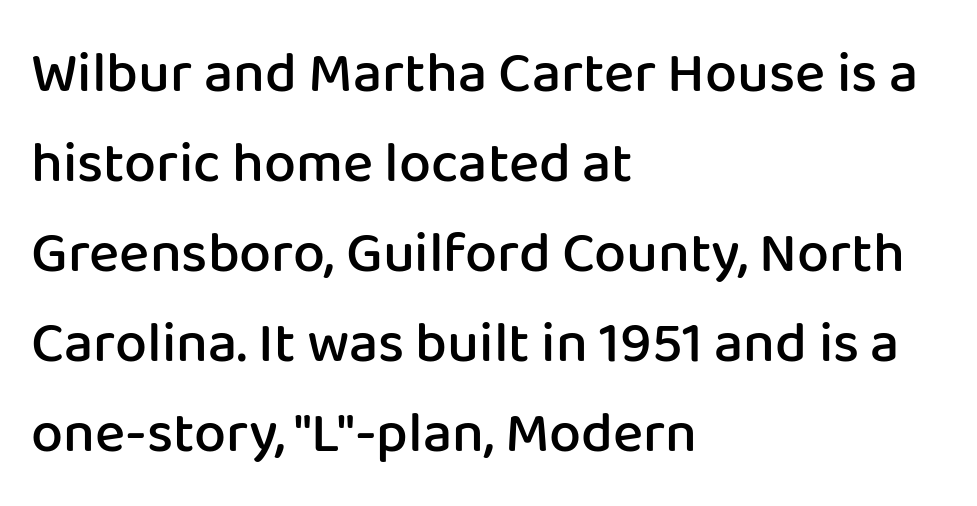
Any mark beneath the type? The region is blank. If you drew a line through each stem, it would be perfectly vertical. Visually the block forms a straight wall on the left and a jagged coastline on the right. What kind of face is this? One without serifs — a sans. Proportional: the letters do not fall into vertical columns.
